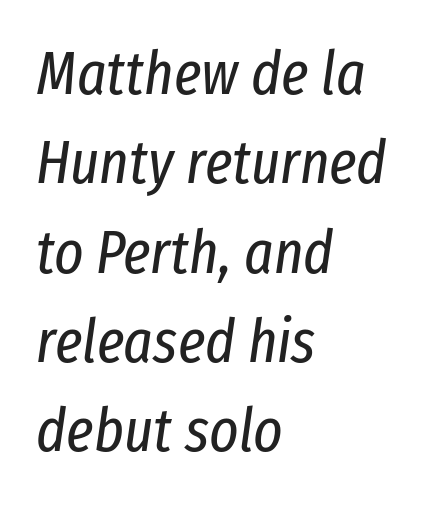
Q: Is the text bold? A: No.
Q: Is the text italic (slanted)? A: Yes, it leans right by about 8 degrees.
Q: Is the text underlined? A: No.
Q: How is the paragraph aligned? A: Left-aligned.
Q: Is the spacing between letters normal or unusually wide? A: Normal.
Q: Is the spacing between lines tight, normal or loose? A: Normal.
Q: Width (condensed, normal, or wide)? A: Condensed.
Q: Stroke contrast? A: Low.
Q: x-height? A: Medium.
Q: Monospaced? A: No.
